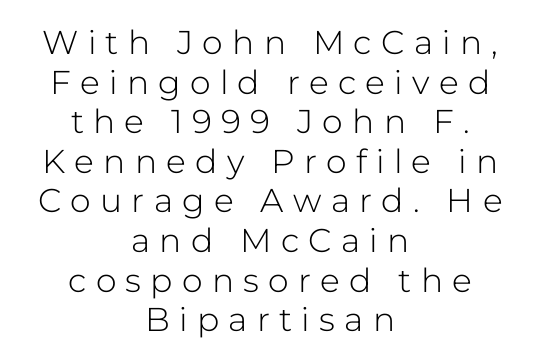
This reads as an unemphasized weight, regular at the heaviest. Quick note: not italic, upright. In terms of letterspacing, this is a distinctly airy, spread setting. Varying glyph widths throughout — classic text-font behaviour.
